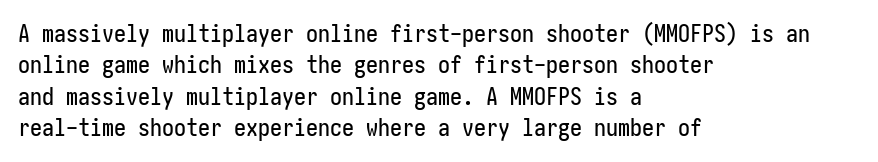
{"italic": "no", "underline": "no", "align": "left", "line_spacing": "normal", "line_spacing_ratio": 1.31, "letter_spacing": "normal", "letter_spacing_em": 0.0, "glyph_px": 24}
